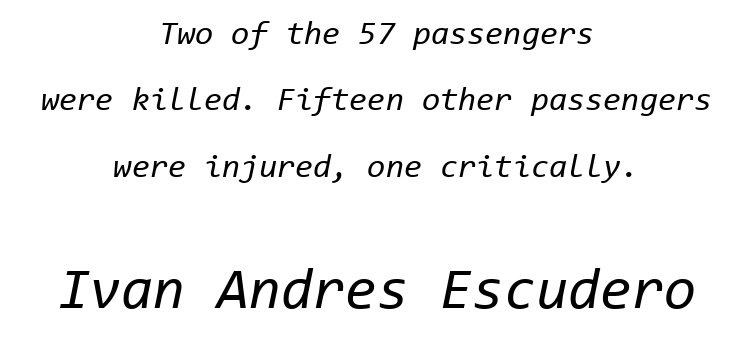
The image shows 58 px regular-weight type, italic (leaning right), monospaced; set centered, loose line spacing (2.01x), normal letter spacing, not underlined; the second (bottom) block is 1.76x larger; low stroke contrast and a medium x-height.
